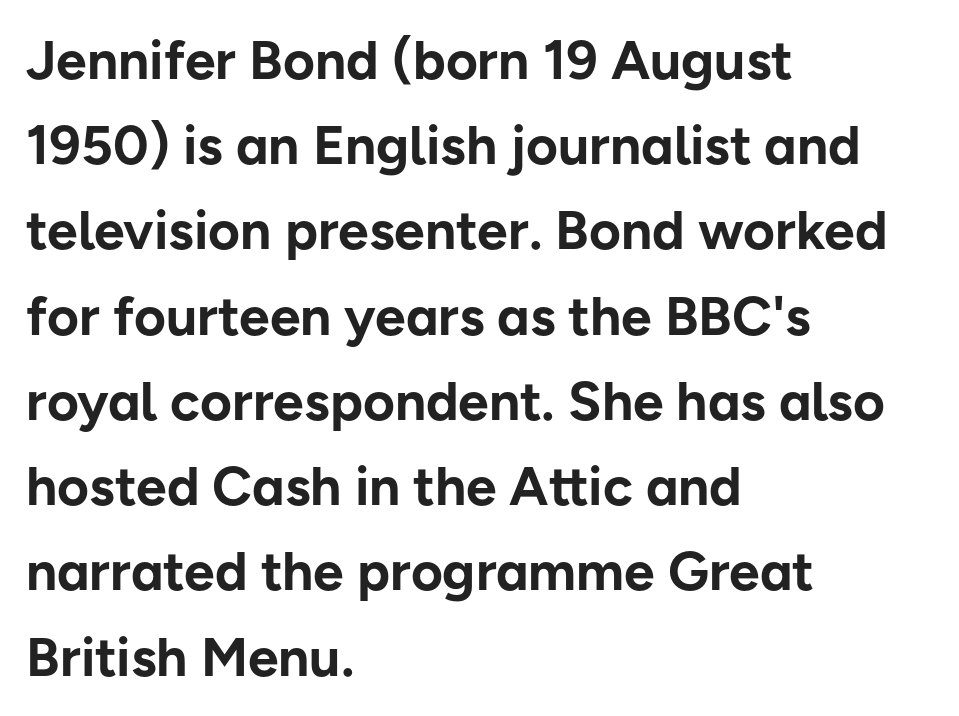
{"serif": "no", "italic": "no", "bold": "yes", "weight": "bold", "width": "normal", "stroke_contrast": "low", "x_height": "medium", "monospaced": "no", "underline": "no", "align": "left", "line_spacing": "normal", "line_spacing_ratio": 1.55, "letter_spacing": "normal", "letter_spacing_em": 0.0, "glyph_px": 55}
